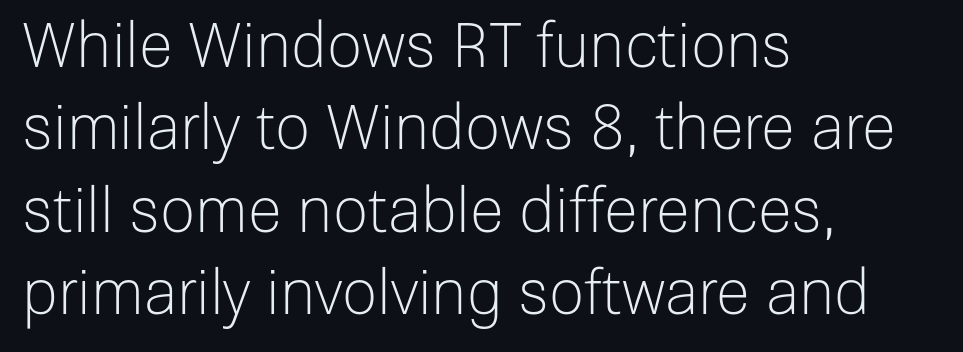
The image shows 62 px light sans-serif type, upright; set left-aligned, normal line spacing (1.33x), normal letter spacing, not underlined; low stroke contrast and a medium x-height.
